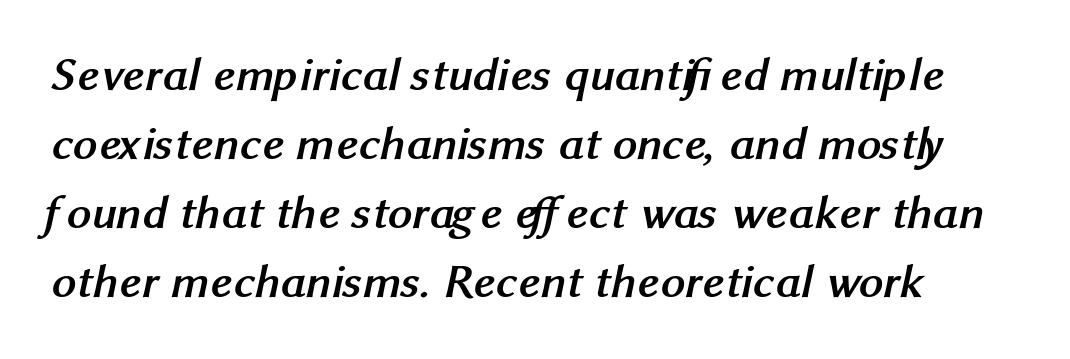
Q: Is the text bold? A: Yes.
Q: Is the typeface a serif or a sans-serif typeface? A: Sans-serif.
Q: Is the text underlined? A: No.
Q: How is the paragraph aligned? A: Left-aligned.
Q: Is the spacing between letters normal or unusually wide? A: Normal.
Q: Is the spacing between lines tight, normal or loose? A: Normal.
Q: Width (condensed, normal, or wide)? A: Normal.
Q: Stroke contrast? A: Medium.
Q: x-height? A: Medium.
Q: Monospaced? A: No.
